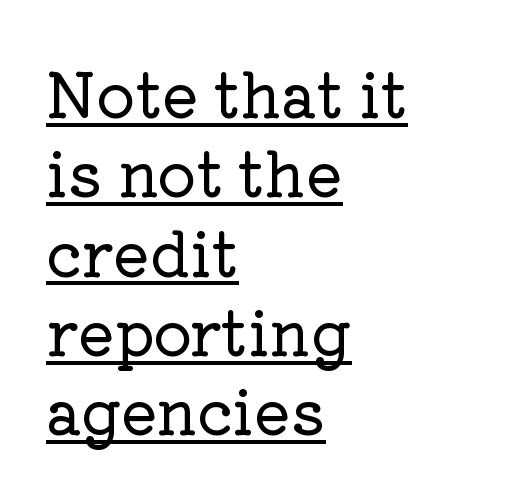
The image shows 61 px serif type, upright; set left-aligned, normal line spacing (1.3x), normal letter spacing, underlined; low stroke contrast and a medium x-height.
